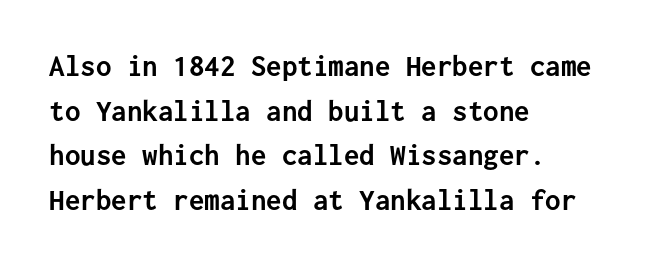
Q: Is the text bold? A: Yes.
Q: Is the text italic (slanted)? A: No, it is upright.
Q: Is the typeface a serif or a sans-serif typeface? A: Sans-serif.
Q: Is the text underlined? A: No.
Q: How is the paragraph aligned? A: Left-aligned.
Q: Is the spacing between letters normal or unusually wide? A: Normal.
Q: Is the spacing between lines tight, normal or loose? A: Normal.
Q: Width (condensed, normal, or wide)? A: Normal.
Q: Stroke contrast? A: Low.
Q: x-height? A: Medium.
Q: Monospaced? A: Yes.
